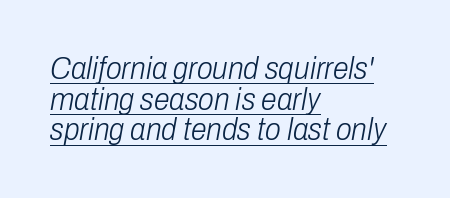
The cut favours lightness, reaching ordinary text weight at its darkest. This is underlined copy, the kind a proofreader might mark for attention. Every character sits at an angle, as italics do. Think of a printed novel: that variable character pitch is what you see here. Vertically, the passage feels compressed, each row crowding the next. In CSS terms this would be text-align: left.
